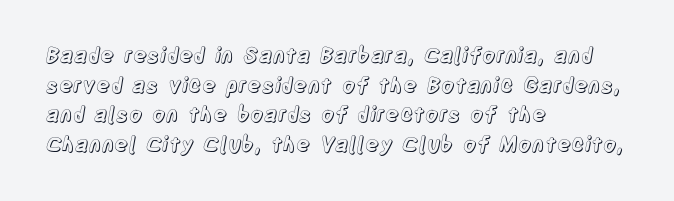
Caption: standard tracking, unaltered. Only glyphs here, with clear space below each row. The line-height multiplier appears to be the usual default. A student would call this left alignment; a typographer would say flush left, rag right.
